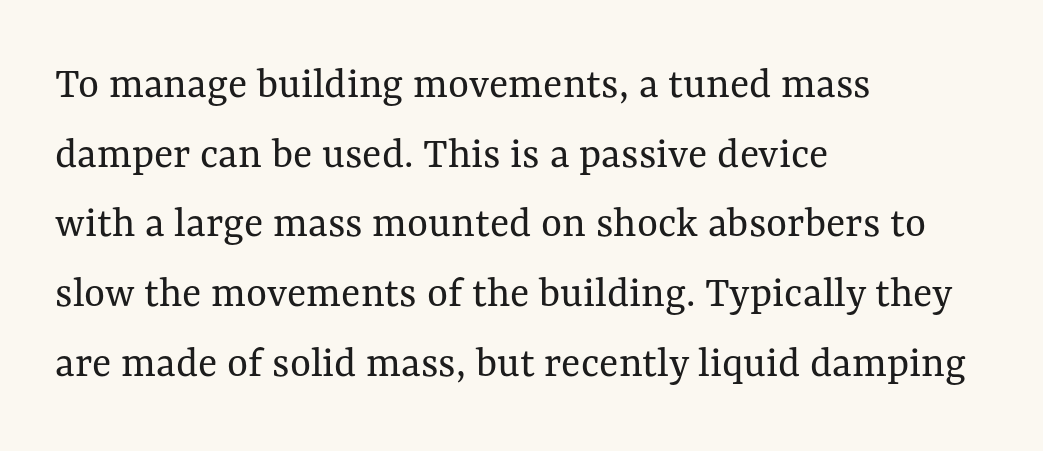
{"italic": "no", "bold": "no", "weight": "regular", "width": "normal", "stroke_contrast": "medium", "x_height": "medium", "monospaced": "no", "underline": "no", "align": "left", "line_spacing": "normal", "line_spacing_ratio": 1.55, "letter_spacing": "normal", "letter_spacing_em": 0.0, "glyph_px": 45}
